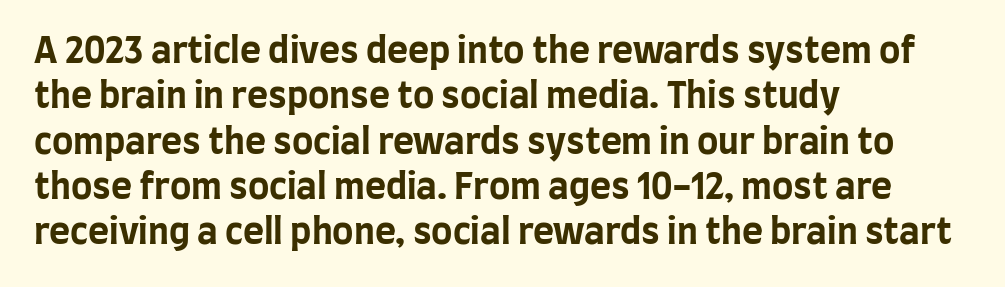
Q: Is the text bold? A: Yes.
Q: Is the text italic (slanted)? A: No, it is upright.
Q: Is the typeface a serif or a sans-serif typeface? A: Sans-serif.
Q: Is the text underlined? A: No.
Q: How is the paragraph aligned? A: Left-aligned.
Q: Is the spacing between letters normal or unusually wide? A: Normal.
Q: Is the spacing between lines tight, normal or loose? A: Normal.
Q: Width (condensed, normal, or wide)? A: Condensed.
Q: Stroke contrast? A: Low.
Q: x-height? A: Large.
Q: Monospaced? A: No.
